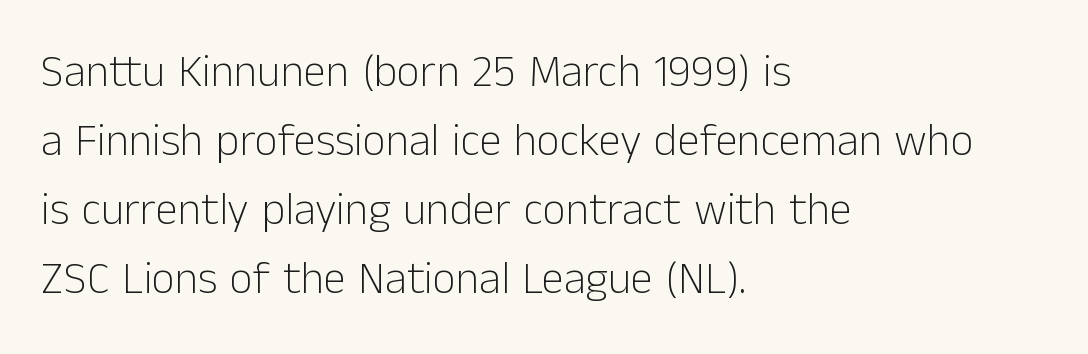
Is there much room between lines? A standard amount, neither cramped nor airy. The specimen omits any rule beneath the text block's lines. The passage shown is not bold in any degree. These lines are composed in type without serifs.
